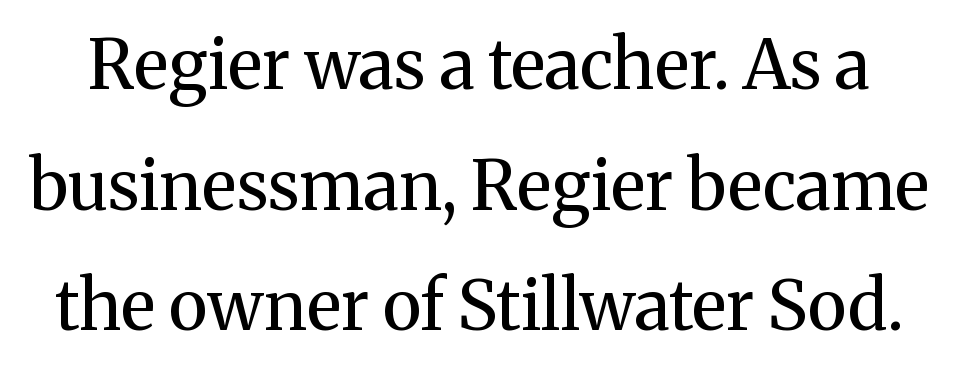
{"serif": "yes", "italic": "no", "bold": "no", "weight": "regular", "width": "normal", "stroke_contrast": "medium", "x_height": "medium", "monospaced": "no", "underline": "no", "line_spacing_ratio": 1.75, "letter_spacing": "normal", "letter_spacing_em": 0.0, "glyph_px": 69}
